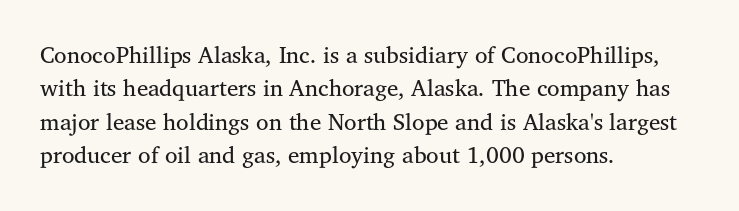
How would I describe the line gaps? Plain and ordinary. Just letters on the line, the space beneath them empty. Alignment: flush left. In terms of posture, this sample is upright.
